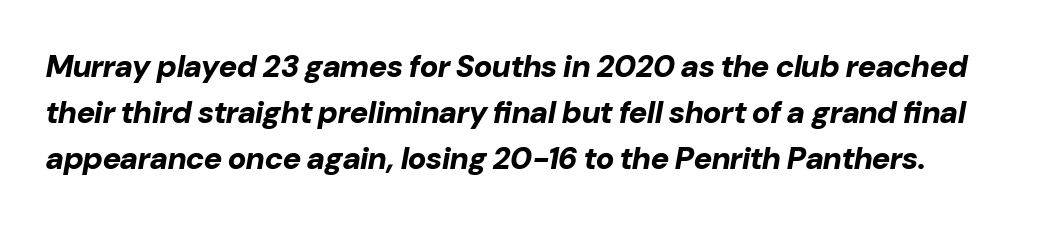
Q: Is the text bold? A: Yes.
Q: Is the text italic (slanted)? A: Yes, it leans right by about 10 degrees.
Q: Is the text underlined? A: No.
Q: Is the spacing between letters normal or unusually wide? A: Normal.
Q: Is the spacing between lines tight, normal or loose? A: Normal.
Q: Width (condensed, normal, or wide)? A: Normal.
Q: Stroke contrast? A: Low.
Q: x-height? A: Medium.
Q: Monospaced? A: No.
